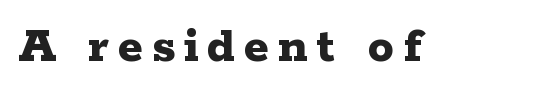
Q: Is the text bold? A: Yes.
Q: Is the text italic (slanted)? A: No, it is upright.
Q: Is the typeface a serif or a sans-serif typeface? A: Serif.
Q: Is the text underlined? A: No.
Q: Width (condensed, normal, or wide)? A: Wide.
Q: Stroke contrast? A: Low.
Q: x-height? A: Medium.
Q: Monospaced? A: No.
